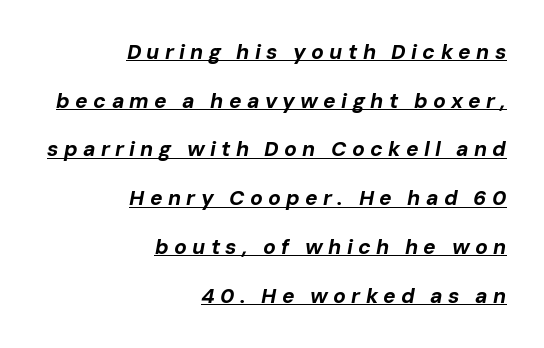
The image shows 21 px bold type, italic (leaning right); set right-aligned, loose line spacing (2.32x), unusually wide letter spacing (+0.25 em), underlined.
